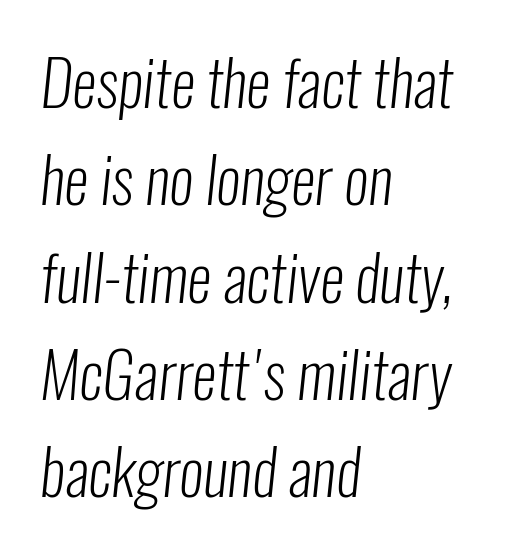
The image shows 62 px light, condensed sans-serif type; set left-aligned, normal line spacing (1.57x), normal letter spacing, not underlined; low stroke contrast and a medium x-height.
